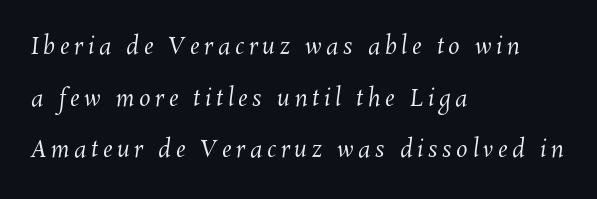
Weight class: somewhere from thin through regular. Notice the wide empty band between every row — that's loose leading. Bare-footed words on every line. Each line starts at the same left margin while the right side varies. Display-style spreading of the glyphs; the letterfit is very open.
